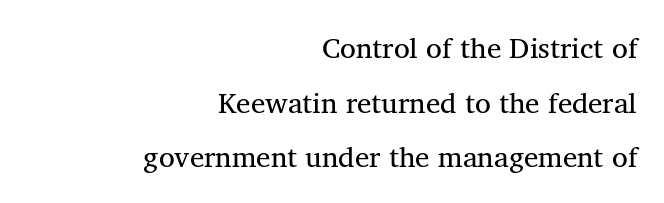
The image shows 29 px regular-weight serif type; set right-aligned, line spacing 1.88x, normal letter spacing, not underlined; medium stroke contrast and a medium x-height.
